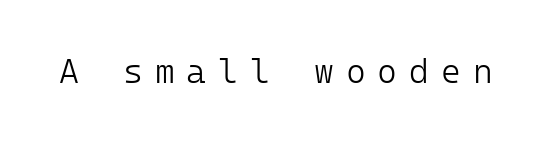
Q: Is the text bold? A: No.
Q: Is the text italic (slanted)? A: No, it is upright.
Q: Is the typeface a serif or a sans-serif typeface? A: Sans-serif.
Q: Is the text underlined? A: No.
Q: Is the spacing between letters normal or unusually wide? A: Unusually wide.
Q: Width (condensed, normal, or wide)? A: Normal.
Q: Stroke contrast? A: Low.
Q: x-height? A: Medium.
Q: Monospaced? A: Yes.
